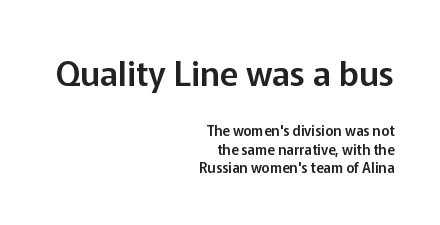
The image shows 34 px sans-serif type, upright; set right-aligned, normal line spacing (1.34x), normal letter spacing, not underlined; the first (top) block is 2.43x larger; low stroke contrast and a medium x-height.
